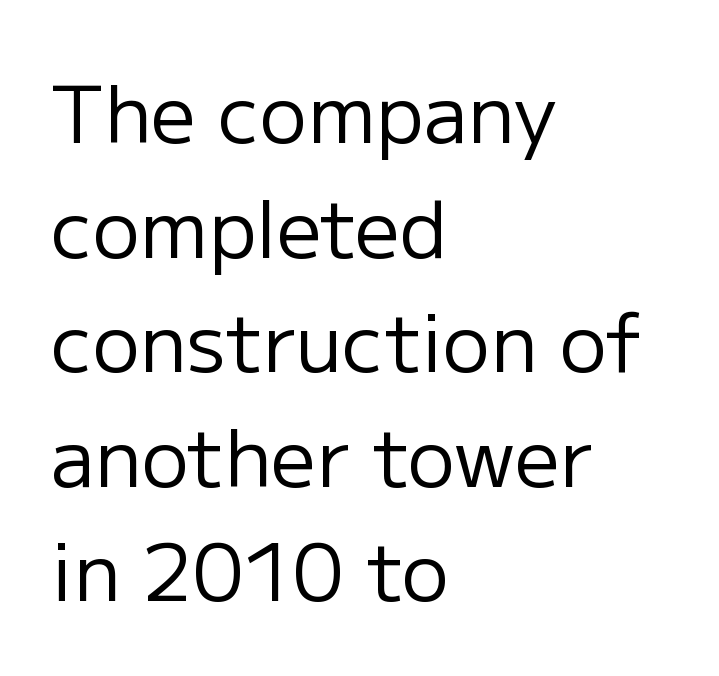
Q: Is the text bold? A: No.
Q: Is the text italic (slanted)? A: No, it is upright.
Q: Is the typeface a serif or a sans-serif typeface? A: Sans-serif.
Q: Is the text underlined? A: No.
Q: How is the paragraph aligned? A: Left-aligned.
Q: Is the spacing between letters normal or unusually wide? A: Normal.
Q: Is the spacing between lines tight, normal or loose? A: Normal.
Q: Width (condensed, normal, or wide)? A: Normal.
Q: Stroke contrast? A: Low.
Q: x-height? A: Medium.
Q: Monospaced? A: No.
